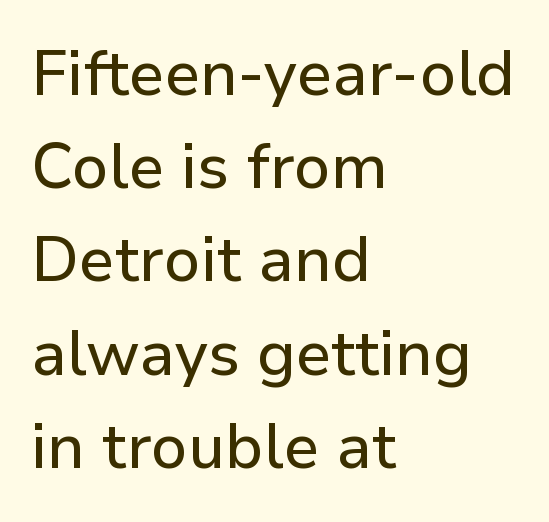
Q: Is the text italic (slanted)? A: No, it is upright.
Q: Is the typeface a serif or a sans-serif typeface? A: Sans-serif.
Q: Is the text underlined? A: No.
Q: How is the paragraph aligned? A: Left-aligned.
Q: Is the spacing between letters normal or unusually wide? A: Normal.
Q: Is the spacing between lines tight, normal or loose? A: Normal.
Q: Width (condensed, normal, or wide)? A: Normal.
Q: Stroke contrast? A: Low.
Q: x-height? A: Medium.
Q: Monospaced? A: No.
